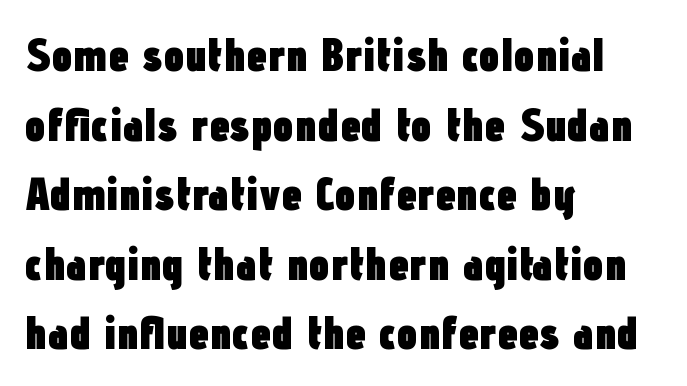
A classic flush-left, rag-right setting is used for this passage. Tracking value appears to be zero — textbook default spacing. These lines carry a lot of weight — the face is fully bold. These lines are rendered in a variable-pitch font. The baseline area is clear. Honestly, the row spacing looks completely unremarkable.
